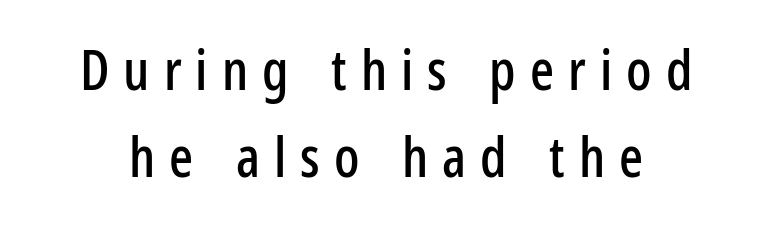
{"serif": "no", "italic": "no", "width": "condensed", "stroke_contrast": "low", "x_height": "medium", "monospaced": "no", "underline": "no", "line_spacing": "normal", "line_spacing_ratio": 1.56, "letter_spacing": "wide", "letter_spacing_em": 0.25, "glyph_px": 56}
